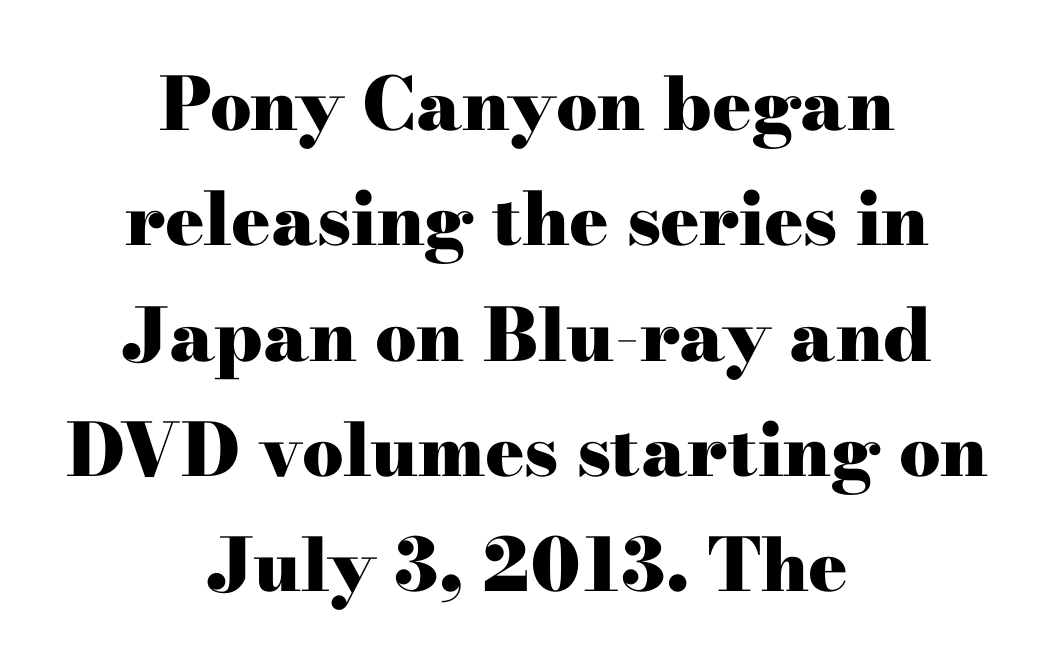
Is there any slant? The stems are plumb. To sum up the face: it has serifs. Caption: bold face, heavy strokes. Quick note: underline off. Is the letter spacing exaggerated? No — it looks like the ordinary default.
